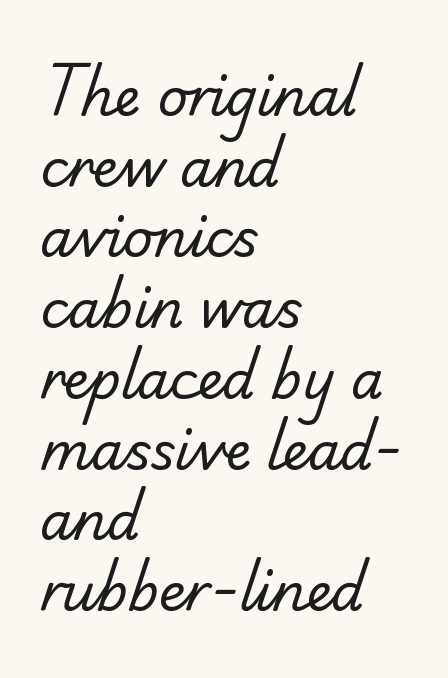
The image shows 52 px regular-weight sans-serif type; set left-aligned, normal line spacing (1.36x), normal letter spacing, not underlined; low stroke contrast and a small x-height.
